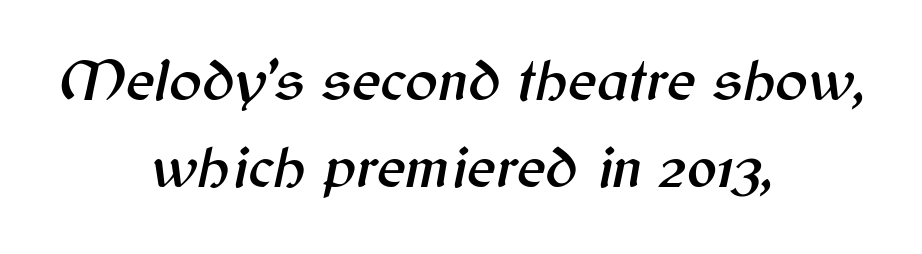
Q: Is the text italic (slanted)? A: Yes, it leans right by about 12 degrees.
Q: Is the text underlined? A: No.
Q: How is the paragraph aligned? A: Centered.
Q: Is the spacing between letters normal or unusually wide? A: Normal.
Q: Is the spacing between lines tight, normal or loose? A: Normal.
Q: Width (condensed, normal, or wide)? A: Normal.
Q: Stroke contrast? A: Medium.
Q: x-height? A: Medium.
Q: Monospaced? A: No.
